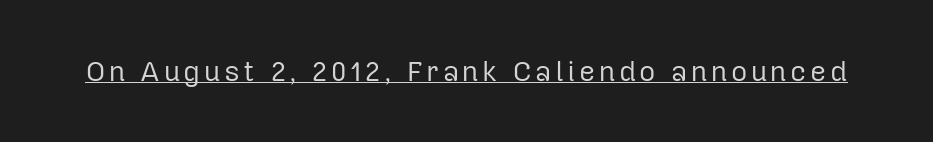
Q: Is the text bold? A: No.
Q: Is the text italic (slanted)? A: No, it is upright.
Q: Is the typeface a serif or a sans-serif typeface? A: Sans-serif.
Q: Is the text underlined? A: Yes.
Q: Width (condensed, normal, or wide)? A: Normal.
Q: Stroke contrast? A: Low.
Q: x-height? A: Medium.
Q: Monospaced? A: No.
